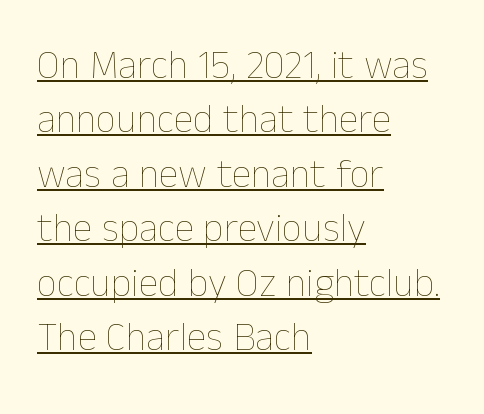
No italicization has been applied; the sample stays upright. Character widths vary here, with narrow letters taking less room than wide ones. The characters are drawn with everyday or finer stroke widths. This rendering uses left alignment, leaving the right contour irregular. Is there an underline? Yes — a line sits under the letters.
